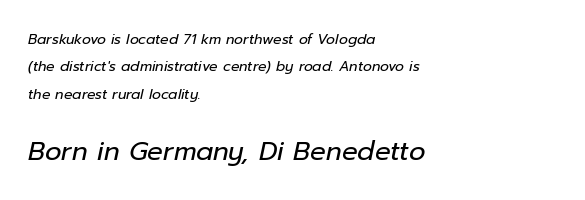
Just letters on the line, the space beneath them empty. Yep, that's italic — everything's leaning. Does extra space separate the letters? No, they use regular spacing. The characters are drawn with everyday or finer stroke widths.
